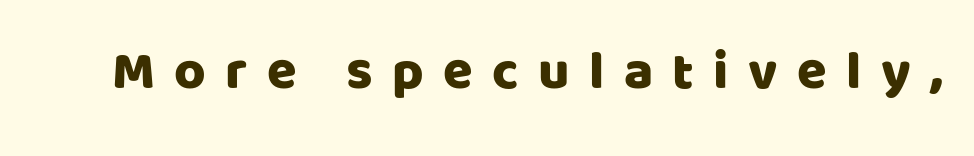
Q: Is the text italic (slanted)? A: No, it is upright.
Q: Is the typeface a serif or a sans-serif typeface? A: Sans-serif.
Q: Is the text underlined? A: No.
Q: Is the spacing between letters normal or unusually wide? A: Unusually wide.
Q: Width (condensed, normal, or wide)? A: Normal.
Q: Stroke contrast? A: Low.
Q: x-height? A: Large.
Q: Monospaced? A: No.
